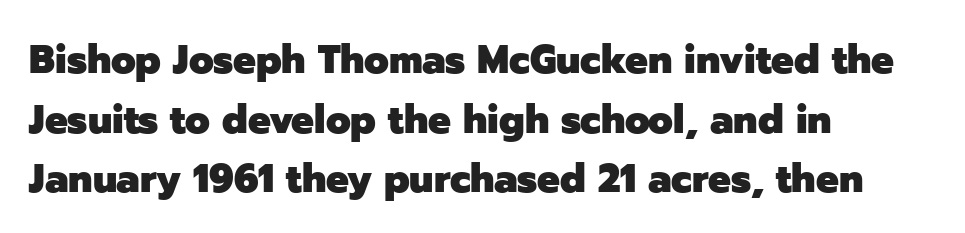
{"serif": "no", "italic": "no", "bold": "yes", "weight": "heavy", "width": "normal", "stroke_contrast": "low", "x_height": "medium", "monospaced": "no", "underline": "no", "align": "left", "line_spacing": "normal", "line_spacing_ratio": 1.49, "letter_spacing": "normal", "letter_spacing_em": 0.0, "glyph_px": 40}
